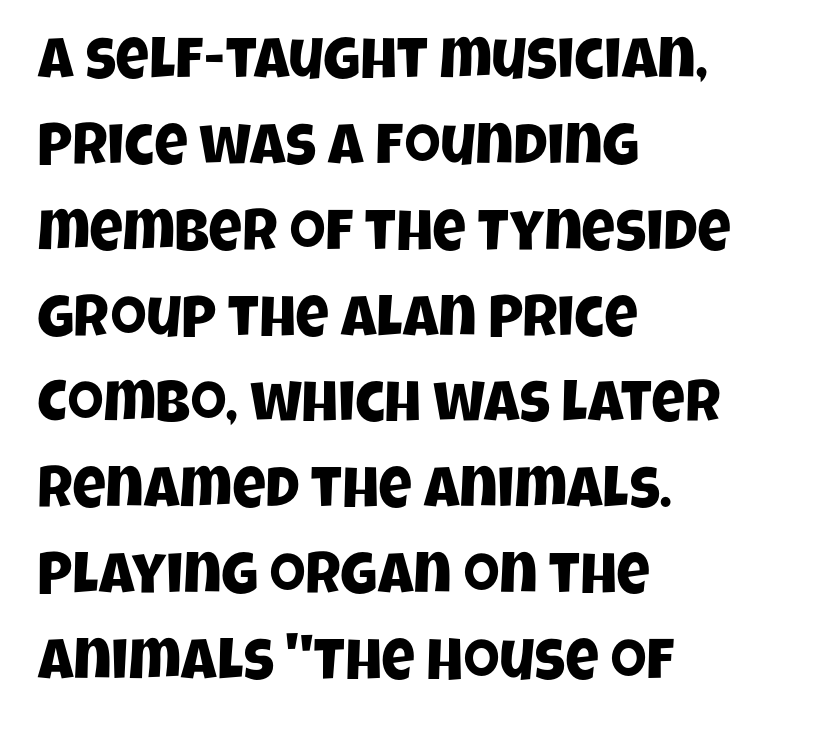
The image shows 58 px condensed sans-serif type; set left-aligned, normal line spacing (1.48x), normal letter spacing, not underlined; low stroke contrast and a large x-height.
